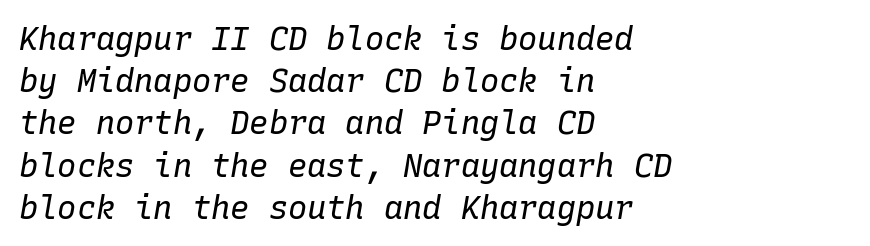
{"italic": "yes", "lean": "right", "slant_degrees": 10, "bold": "no", "weight": "regular", "width": "normal", "stroke_contrast": "low", "x_height": "medium", "monospaced": "yes", "underline": "no", "align": "left", "line_spacing": "normal", "line_spacing_ratio": 1.32, "letter_spacing": "normal", "letter_spacing_em": 0.0, "glyph_px": 32}
